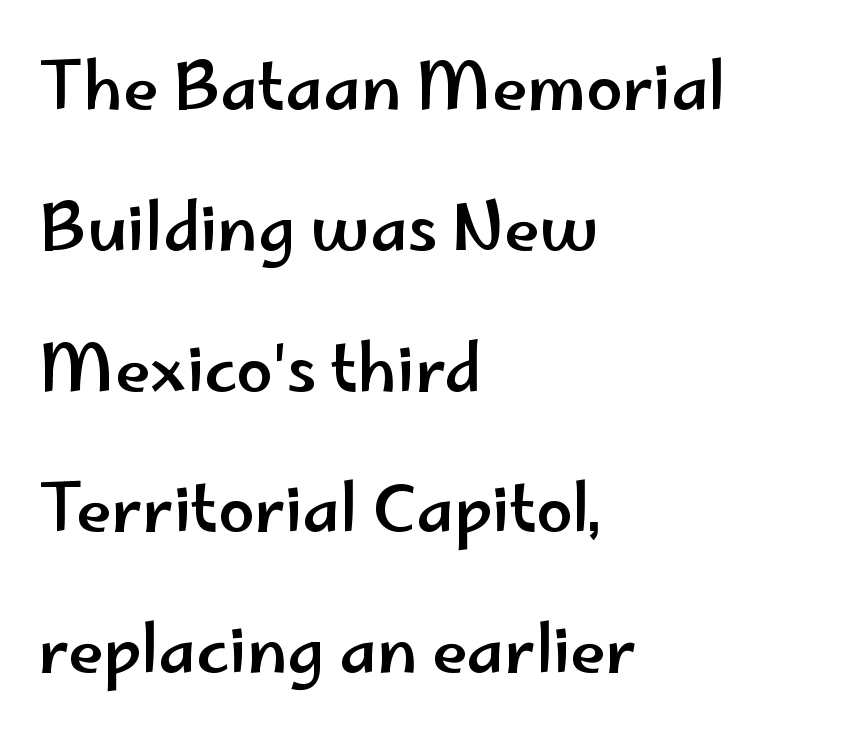
{"serif": "no", "italic": "no", "width": "wide", "stroke_contrast": "low", "x_height": "small", "monospaced": "no", "underline": "no", "align": "left", "line_spacing": "loose", "line_spacing_ratio": 2.2, "letter_spacing": "normal", "letter_spacing_em": 0.0, "glyph_px": 64}
